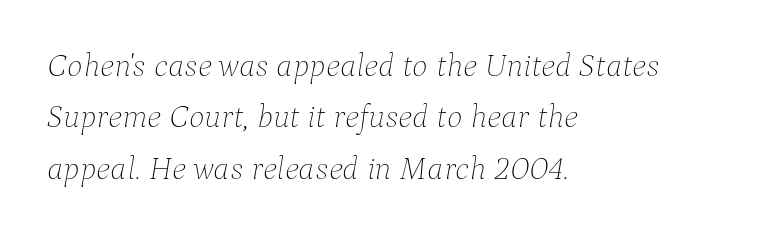
{"italic": "yes", "lean": "right", "slant_degrees": 9, "bold": "no", "weight": "thin", "width": "normal", "stroke_contrast": "low", "x_height": "medium", "monospaced": "no", "underline": "no", "align": "left", "line_spacing": "normal", "line_spacing_ratio": 1.56, "letter_spacing": "normal", "letter_spacing_em": 0.0, "glyph_px": 33}
